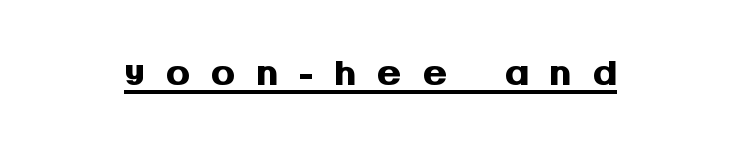
Q: Is the text bold? A: Yes.
Q: Is the text italic (slanted)? A: No, it is upright.
Q: Is the typeface a serif or a sans-serif typeface? A: Sans-serif.
Q: Is the text underlined? A: Yes.
Q: Is the spacing between letters normal or unusually wide? A: Unusually wide.
Q: Width (condensed, normal, or wide)? A: Normal.
Q: Stroke contrast? A: Medium.
Q: x-height? A: Large.
Q: Monospaced? A: No.
